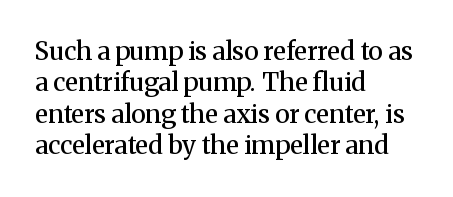
Q: Is the text bold? A: Semi-bold.
Q: Is the text italic (slanted)? A: No, it is upright.
Q: Is the text underlined? A: No.
Q: How is the paragraph aligned? A: Left-aligned.
Q: Is the spacing between letters normal or unusually wide? A: Normal.
Q: Is the spacing between lines tight, normal or loose? A: Normal.
